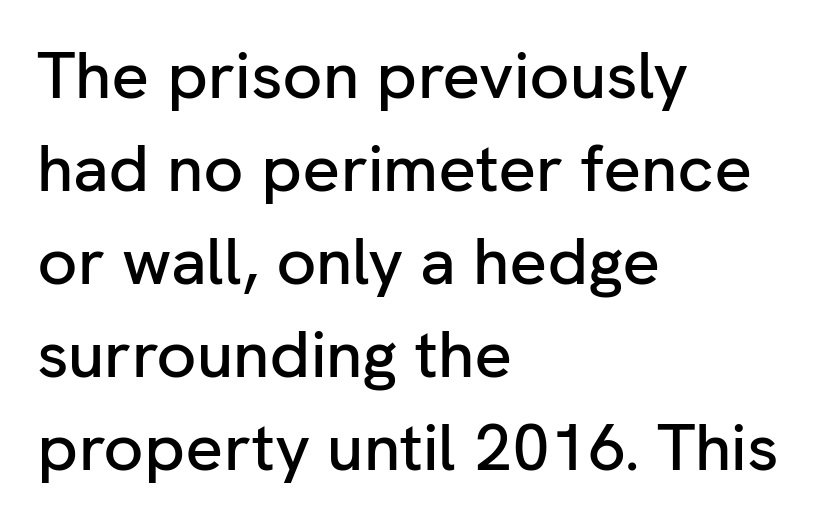
Note: no serifs on the glyphs. Standard letterfit; no display-style spreading of the glyphs. How would I describe the line gaps? Plain and ordinary. Is the block centered? No — it sits flush against the left margin. The lettering holds an erect, upright posture throughout.
